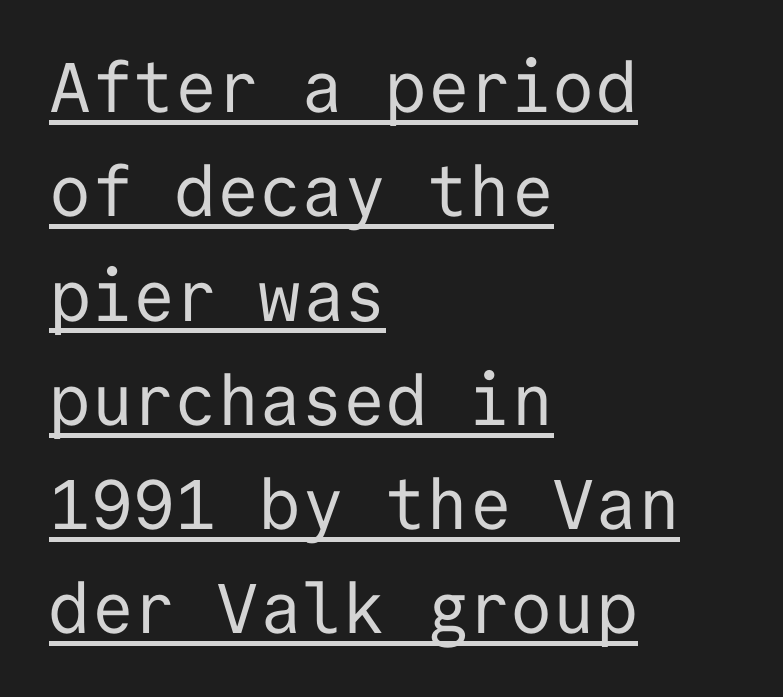
The image shows 70 px regular-weight sans-serif type, upright, monospaced; set left-aligned, normal line spacing (1.49x), normal letter spacing, underlined; low stroke contrast and a medium x-height.
